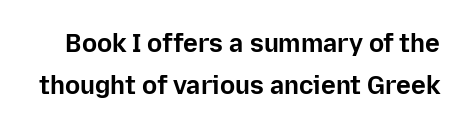
Q: Is the text bold? A: Yes.
Q: Is the text italic (slanted)? A: No, it is upright.
Q: Is the text underlined? A: No.
Q: Is the spacing between letters normal or unusually wide? A: Normal.
Q: Is the spacing between lines tight, normal or loose? A: Normal.
